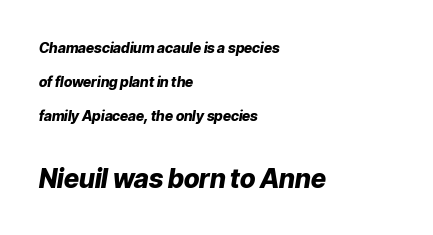
Q: Is the text bold? A: Yes.
Q: Is the text italic (slanted)? A: Yes, it leans right by about 9 degrees.
Q: Is the text underlined? A: No.
Q: How is the paragraph aligned? A: Left-aligned.
Q: Is the spacing between letters normal or unusually wide? A: Normal.
Q: Is the spacing between lines tight, normal or loose? A: Loose.
Q: Which block of text is set in a larger size, the first (top) or the second (bottom)? A: The second (bottom) one.
